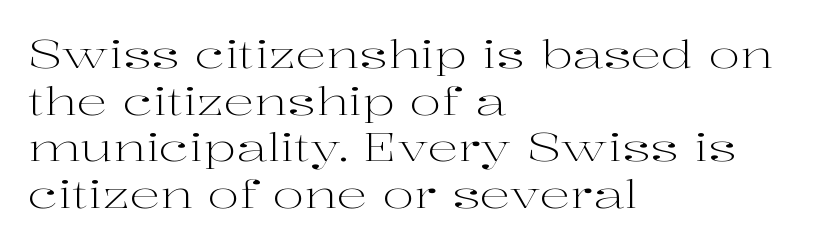
{"serif": "yes", "italic": "no", "bold": "no", "weight": "light", "width": "wide", "stroke_contrast": "high", "x_height": "medium", "monospaced": "no", "underline": "no", "align": "left", "line_spacing_ratio": 1.23, "letter_spacing": "normal", "letter_spacing_em": 0.0, "glyph_px": 38}
